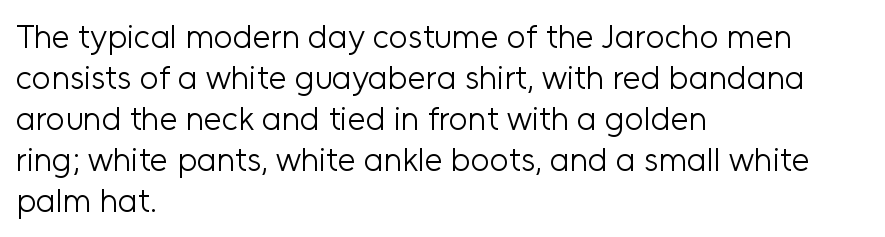
Visually the block forms a straight wall on the left and a jagged coastline on the right. Varying glyph widths throughout — classic text-font behaviour. If you drew a line through each stem, it would be perfectly vertical. These lines keep a tight, regular rhythm from letter to letter.
